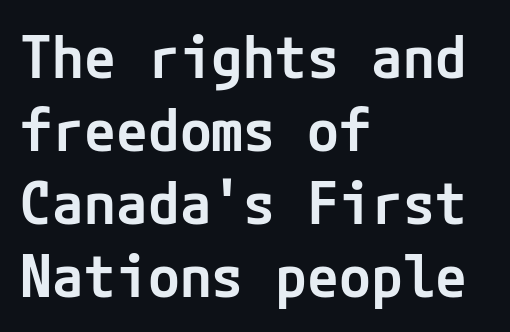
Weight: semibold (demi). No word sits above an underline. The ragged edge is on the right, which tells us the setting is flush left. This is sans-serif lettering, the kind often seen on screens and signage.
